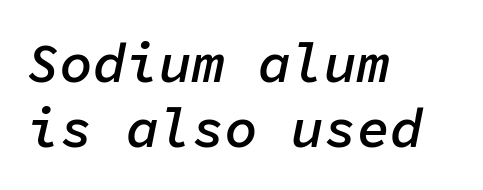
The image shows 55 px semibold type, italic (leaning right), monospaced; set left-aligned, line spacing 1.18x, normal letter spacing, not underlined; low stroke contrast and a medium x-height.
